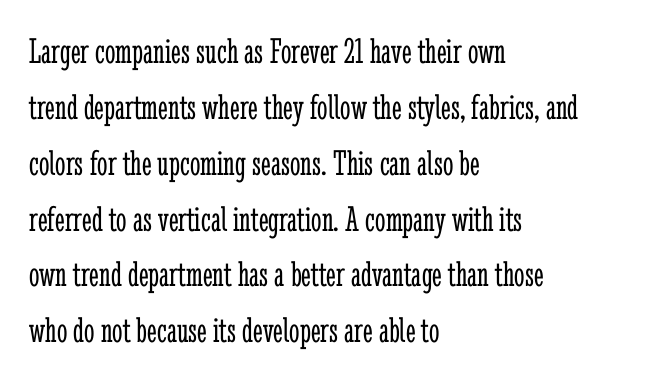
Q: Is the text bold? A: No.
Q: Is the text italic (slanted)? A: No, it is upright.
Q: Is the typeface a serif or a sans-serif typeface? A: Serif.
Q: Is the text underlined? A: No.
Q: How is the paragraph aligned? A: Left-aligned.
Q: Is the spacing between letters normal or unusually wide? A: Normal.
Q: Is the spacing between lines tight, normal or loose? A: Normal.
Q: Width (condensed, normal, or wide)? A: Condensed.
Q: Stroke contrast? A: Low.
Q: x-height? A: Medium.
Q: Monospaced? A: No.
